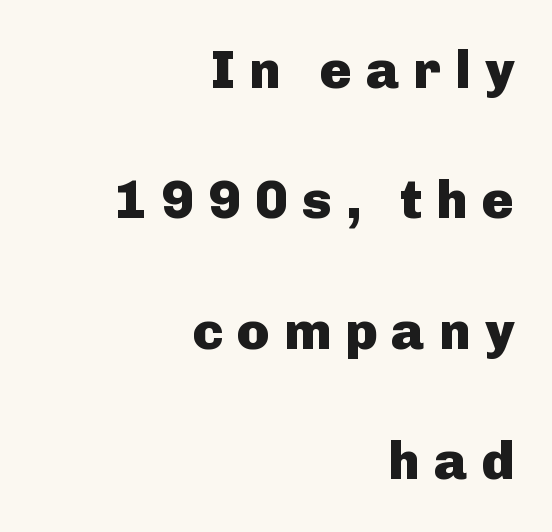
{"serif": "no", "italic": "no", "bold": "yes", "weight": "heavy", "width": "normal", "stroke_contrast": "low", "x_height": "medium", "monospaced": "no", "underline": "no", "align": "right", "line_spacing": "loose", "line_spacing_ratio": 2.46, "letter_spacing": "wide", "letter_spacing_em": 0.27, "glyph_px": 53}
